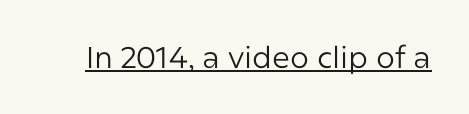
Q: Is the text bold? A: No.
Q: Is the text italic (slanted)? A: No, it is upright.
Q: Is the typeface a serif or a sans-serif typeface? A: Sans-serif.
Q: Is the text underlined? A: Yes.
Q: Is the spacing between letters normal or unusually wide? A: Normal.
Q: Width (condensed, normal, or wide)? A: Normal.
Q: Stroke contrast? A: Low.
Q: x-height? A: Medium.
Q: Monospaced? A: No.
